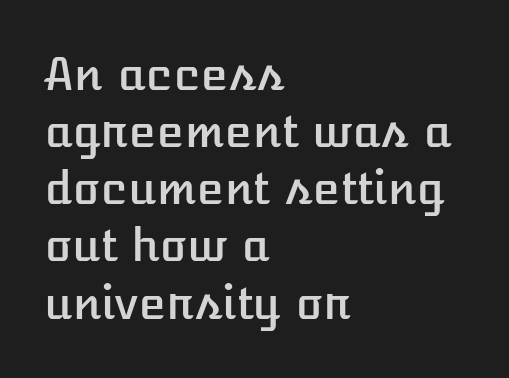
Quick note: not italic, upright. The gap between lines stays unmarked. Spacing verdict: proportional, widths tailored to each character. What stands out about the letter spacing? Nothing — it is the standard amount. The line-height multiplier appears to be the usual default.
